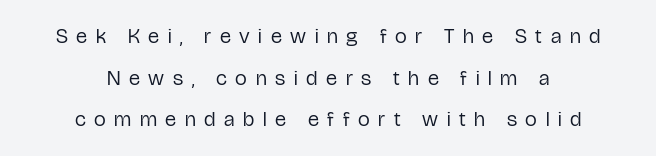
The image shows 21 px text type, upright; set centered, loose line spacing (1.98x), unusually wide letter spacing (+0.41 em), not underlined.
